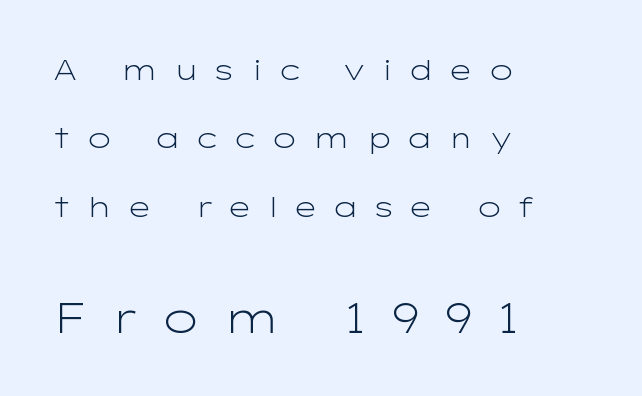
Q: Is the text bold? A: No.
Q: Is the text italic (slanted)? A: No, it is upright.
Q: Is the typeface a serif or a sans-serif typeface? A: Sans-serif.
Q: Is the text underlined? A: No.
Q: How is the paragraph aligned? A: Left-aligned.
Q: Is the spacing between letters normal or unusually wide? A: Unusually wide.
Q: Is the spacing between lines tight, normal or loose? A: Loose.
Q: Which block of text is set in a larger size, the first (top) or the second (bottom)? A: The second (bottom) one.
Q: Width (condensed, normal, or wide)? A: Wide.
Q: Stroke contrast? A: Low.
Q: x-height? A: Medium.
Q: Monospaced? A: No.
